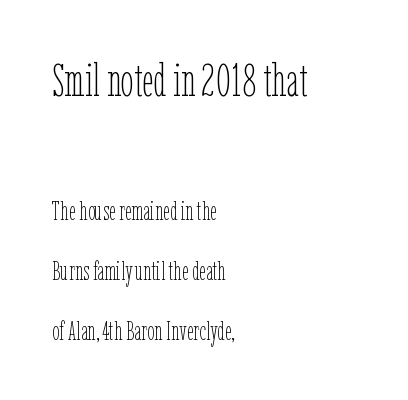
These lines keep a tight, regular rhythm from letter to letter. The rendering uses natural spacing where letterforms have individual widths. The rendering shrinks the type as you move from the upper chunk to the lower. The passage shown is not bold in any degree.
